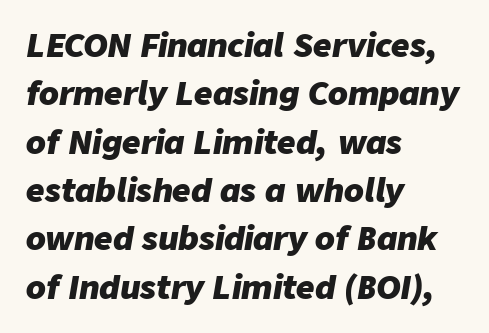
{"italic": "yes", "lean": "right", "slant_degrees": 9, "bold": "yes", "weight": "heavy", "width": "normal", "stroke_contrast": "low", "x_height": "medium", "monospaced": "no", "underline": "no", "align": "left", "line_spacing": "normal", "line_spacing_ratio": 1.51, "letter_spacing": "normal", "letter_spacing_em": 0.0, "glyph_px": 32}
